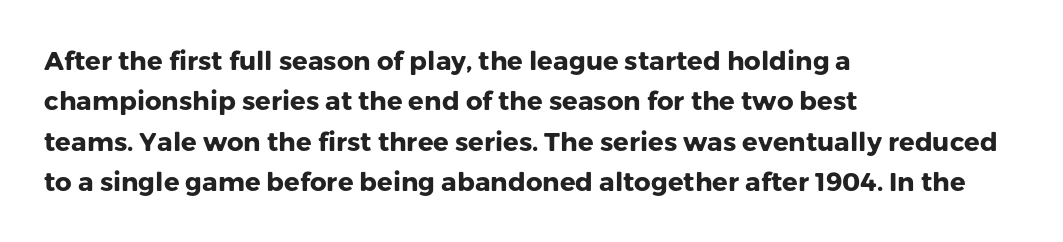
Q: Is the text bold? A: Yes.
Q: Is the text italic (slanted)? A: No, it is upright.
Q: Is the text underlined? A: No.
Q: How is the paragraph aligned? A: Left-aligned.
Q: Is the spacing between letters normal or unusually wide? A: Normal.
Q: Is the spacing between lines tight, normal or loose? A: Normal.
